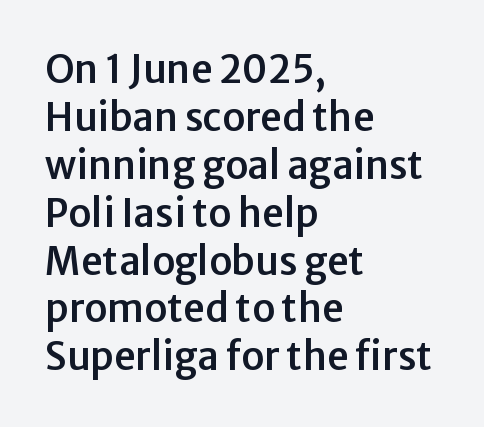
The image shows 38 px sans-serif type, upright; set left-aligned, normal line spacing (1.26x), normal letter spacing, not underlined; low stroke contrast and a medium x-height.
